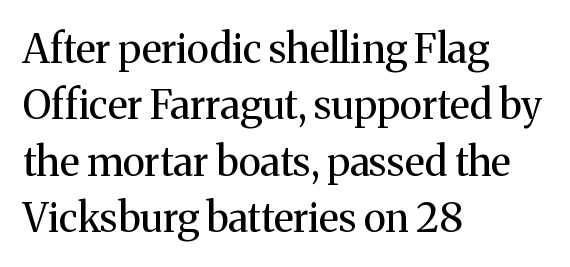
{"serif": "yes", "italic": "no", "bold": "no", "weight": "regular", "width": "normal", "stroke_contrast": "medium", "x_height": "medium", "monospaced": "no", "underline": "no", "align": "left", "line_spacing": "normal", "line_spacing_ratio": 1.41, "letter_spacing": "normal", "letter_spacing_em": 0.0, "glyph_px": 40}
